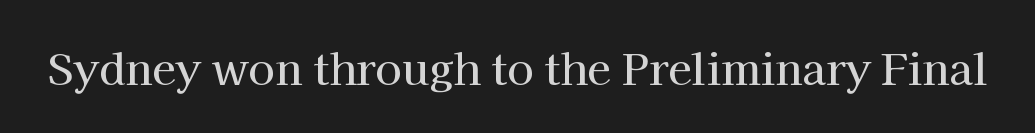
{"serif": "yes", "italic": "no", "width": "normal", "stroke_contrast": "high", "x_height": "medium", "monospaced": "no", "underline": "no", "letter_spacing": "normal", "letter_spacing_em": 0.0, "glyph_px": 43}
